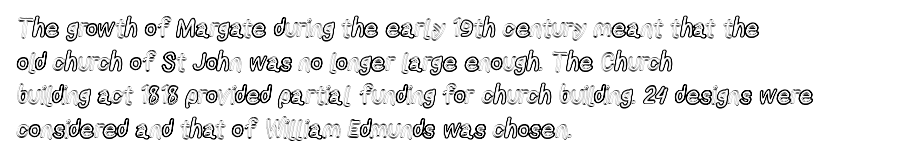
{"underline": "no", "align": "left", "line_spacing": "normal", "line_spacing_ratio": 1.35, "letter_spacing": "normal", "letter_spacing_em": 0.0, "glyph_px": 25}
